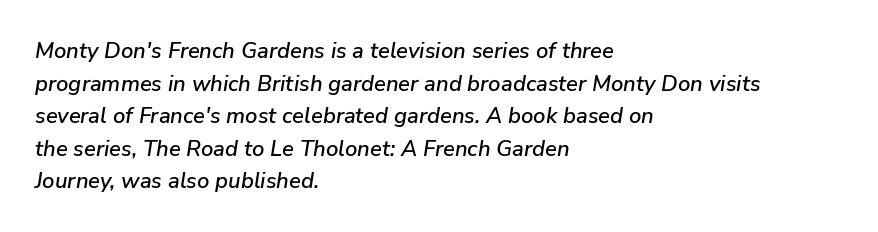
Q: Is the text italic (slanted)? A: Yes, it leans right by about 9 degrees.
Q: Is the text underlined? A: No.
Q: How is the paragraph aligned? A: Left-aligned.
Q: Is the spacing between letters normal or unusually wide? A: Normal.
Q: Is the spacing between lines tight, normal or loose? A: Normal.
